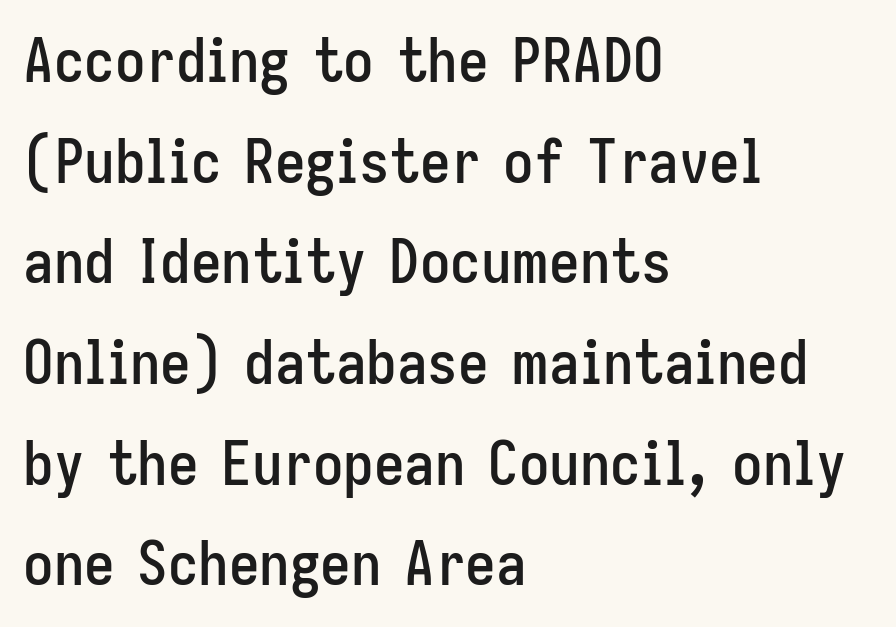
{"serif": "no", "italic": "no", "width": "condensed", "stroke_contrast": "low", "x_height": "medium", "monospaced": "no", "underline": "no", "align": "left", "line_spacing": "normal", "line_spacing_ratio": 1.65, "letter_spacing": "normal", "letter_spacing_em": 0.0, "glyph_px": 61}
